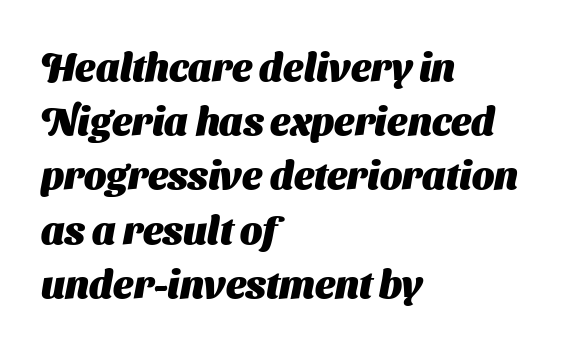
The image shows 39 px heavy sans-serif type; set left-aligned, normal line spacing (1.39x), normal letter spacing, not underlined; medium stroke contrast and a medium x-height.
